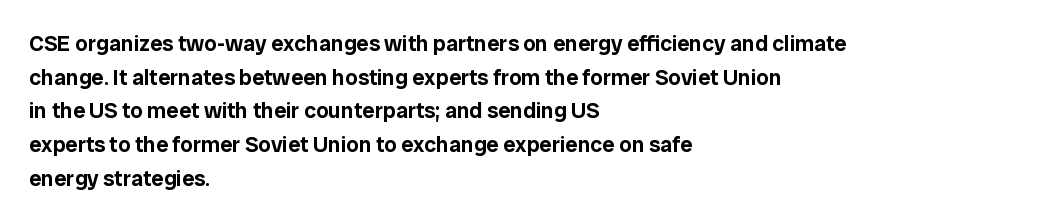
{"italic": "no", "underline": "no", "align": "left", "line_spacing": "normal", "line_spacing_ratio": 1.53, "letter_spacing": "normal", "letter_spacing_em": 0.0, "glyph_px": 22}
